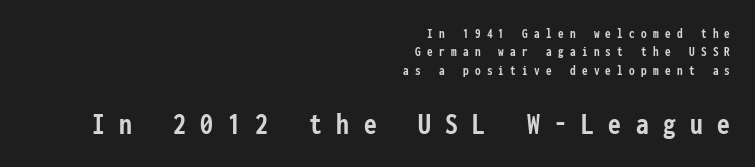
A typesetter would call this heavily tracked-out type. The space between consecutive lines is moderate. The lettering stays uniformly vertical, giving the passage a roman look. Do the characters align in a grid? Yes, the font is monospaced. The space directly below the letters is spotless.
